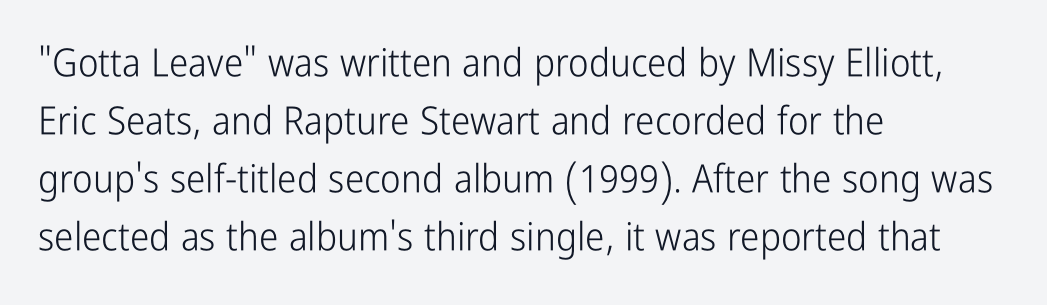
The image shows 39 px light, condensed sans-serif type, upright; set left-aligned, normal line spacing (1.49x), normal letter spacing, not underlined; low stroke contrast and a medium x-height.
